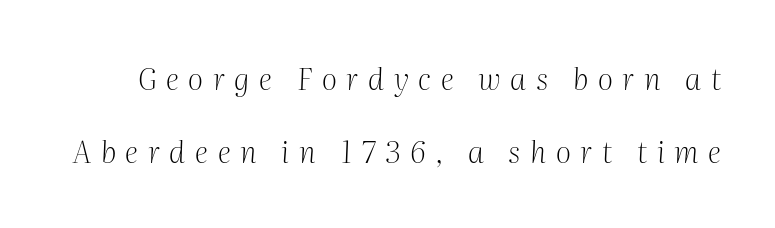
The image shows 30 px light serif type, italic (leaning right); set loose line spacing (2.45x), unusually wide letter spacing (+0.32 em), not underlined; medium stroke contrast and a medium x-height.
